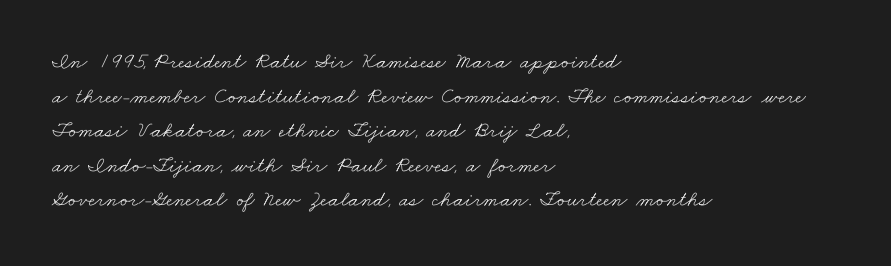
Stroke mass is kept to a normal reading level or below. Whoever set this chose a conventional vertical rhythm. A bare baseline throughout the passage. Short and long lines alike share a common starting point at left.
